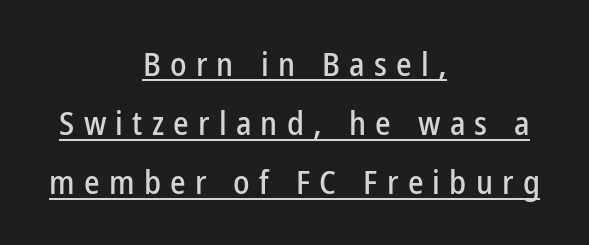
The image shows 33 px condensed sans-serif type, upright; set centered, line spacing 1.79x, unusually wide letter spacing (+0.28 em), underlined; low stroke contrast and a medium x-height.
